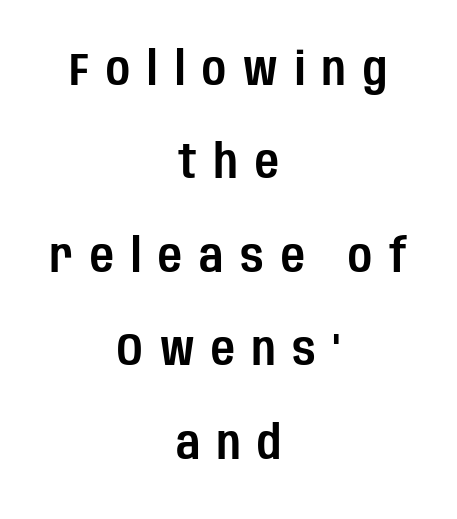
Is there much room between lines? Yes — plenty of vertical air separates them. Here the designer chose a conventional face with non-uniform glyph widths. Leftover space on each line is divided equally before and after the words. Each row of text sits above clean, open space.
